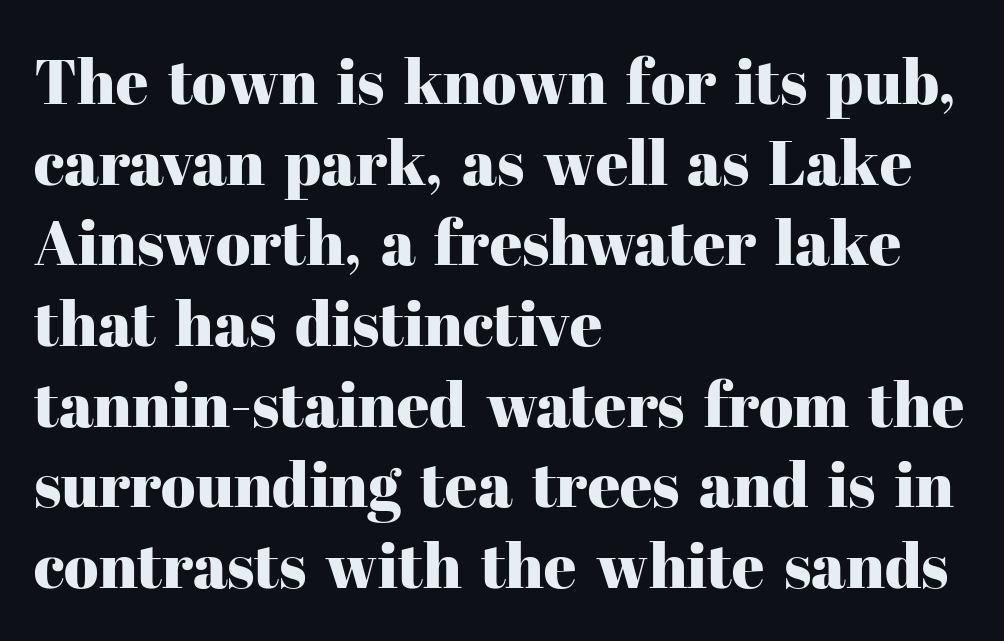
The image shows 63 px serif type, upright; set left-aligned, normal line spacing (1.28x), normal letter spacing, not underlined; high stroke contrast and a medium x-height.
